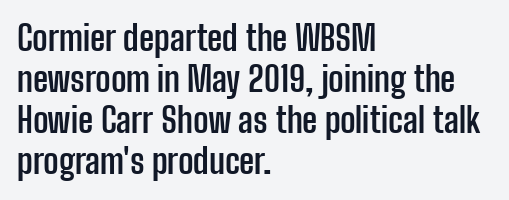
The image shows 34 px semibold, condensed sans-serif type, upright; set left-aligned, line spacing 1.21x, normal letter spacing, not underlined; low stroke contrast and a medium x-height.
